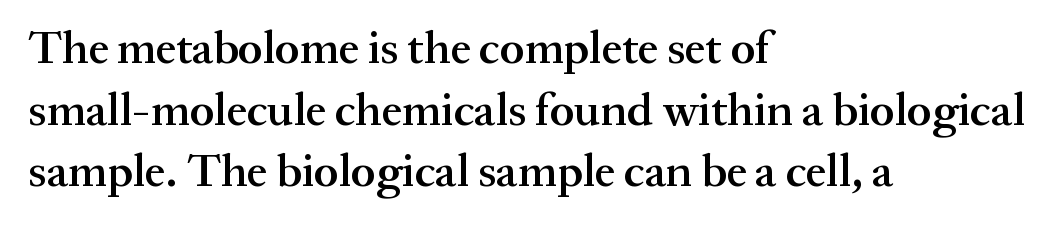
The letters carry serifs — small finishing strokes at the ends of their stems. Does the lettering tilt? It doesn't — this is upright. The designer left line spacing at the default. Proportional: the letters do not fall into vertical columns.
